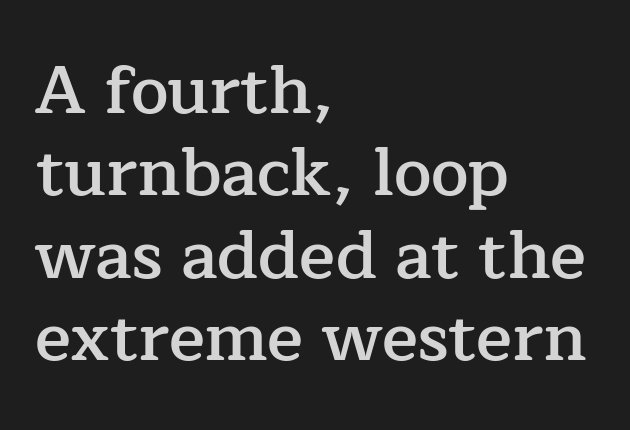
The image shows 67 px semibold serif type, upright; set left-aligned, line spacing 1.23x, normal letter spacing, not underlined; low stroke contrast and a medium x-height.
